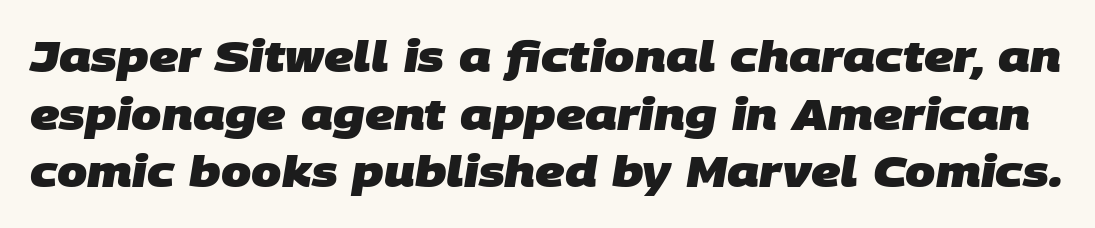
Q: Is the text bold? A: Yes.
Q: Is the typeface a serif or a sans-serif typeface? A: Sans-serif.
Q: Is the text underlined? A: No.
Q: Is the spacing between letters normal or unusually wide? A: Normal.
Q: Is the spacing between lines tight, normal or loose? A: Normal.
Q: Width (condensed, normal, or wide)? A: Normal.
Q: Stroke contrast? A: Low.
Q: x-height? A: Large.
Q: Monospaced? A: No.
